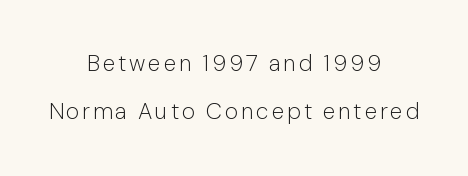
Q: Is the text bold? A: No.
Q: Is the text italic (slanted)? A: No, it is upright.
Q: Is the text underlined? A: No.
Q: How is the paragraph aligned? A: Centered.
Q: Is the spacing between lines tight, normal or loose? A: Loose.
